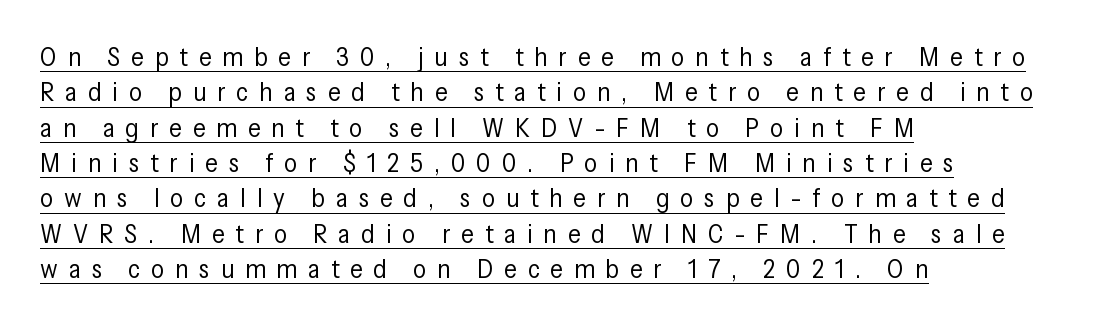
{"italic": "no", "bold": "no", "underline": "yes", "align": "left", "line_spacing": "normal", "line_spacing_ratio": 1.36, "letter_spacing": "wide", "letter_spacing_em": 0.42, "glyph_px": 26}
